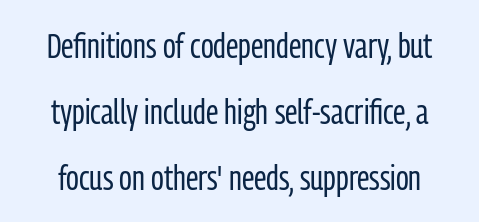
{"serif": "no", "italic": "no", "bold": "no", "weight": "regular", "width": "condensed", "stroke_contrast": "low", "x_height": "medium", "monospaced": "no", "underline": "no", "line_spacing_ratio": 1.88, "letter_spacing": "normal", "letter_spacing_em": 0.0, "glyph_px": 35}
